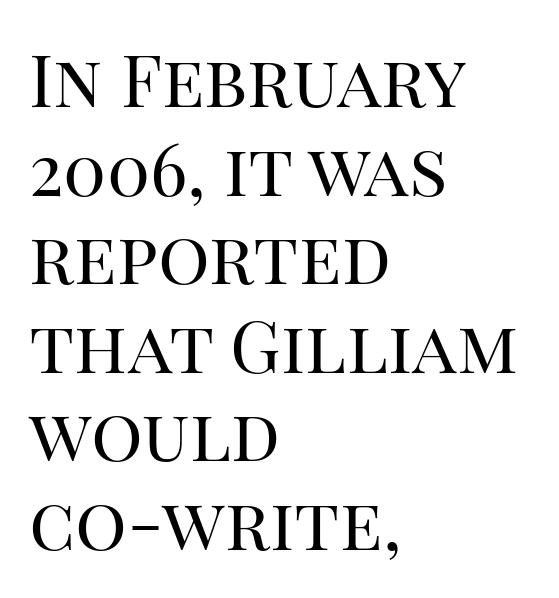
Every row of glyphs begins at an identical x-position on the left. The face used here is seriffed, in the tradition of book romans. The zone under the glyphs is completely vacant. Short note: letters normally spaced. Think of a printed novel: that variable character pitch is what you see here. Posture: vertical.
